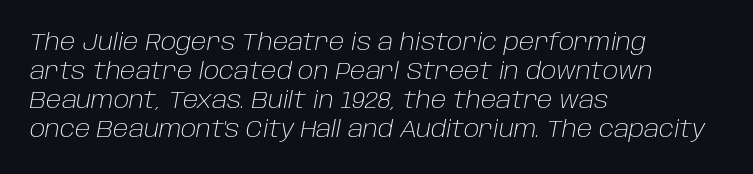
{"italic": "yes", "lean": "right", "slant_degrees": 10, "bold": "no", "underline": "no", "align": "left", "line_spacing_ratio": 1.21, "letter_spacing": "normal", "letter_spacing_em": 0.0, "glyph_px": 24}
